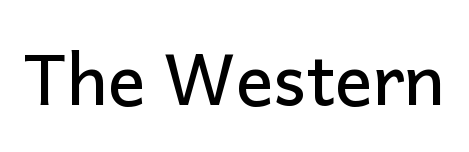
The passage shown is not underscored anywhere. A typesetter would call this proportional, since set widths differ per character. No italicization has been applied; the sample stays upright. The face used here is rendered with its standard letterfit. Classification — sans serif.
